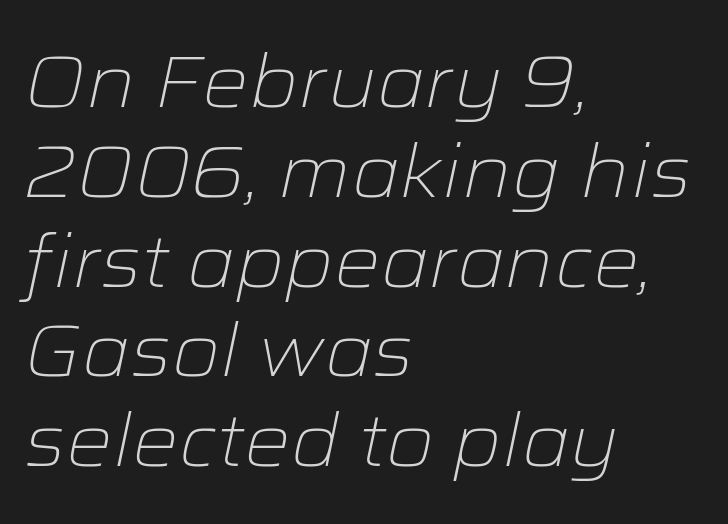
The image shows 73 px light, wide type, italic (leaning right); set left-aligned, line spacing 1.23x, normal letter spacing, not underlined; low stroke contrast and a medium x-height.
